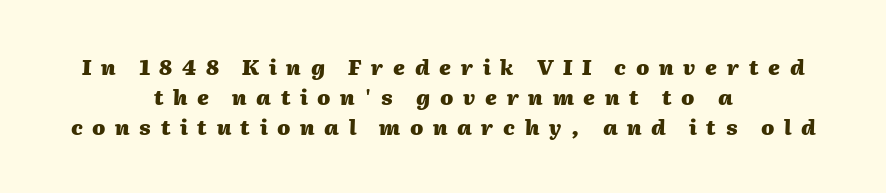
The image shows 21 px bold type, italic (leaning right); set centered, normal line spacing (1.44x), unusually wide letter spacing (+0.46 em), not underlined.
